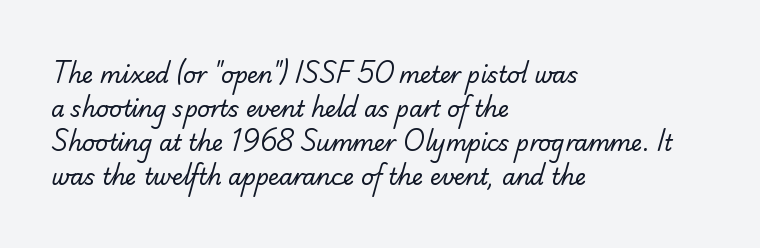
Q: Is the text bold? A: No.
Q: Is the text underlined? A: No.
Q: How is the paragraph aligned? A: Left-aligned.
Q: Is the spacing between letters normal or unusually wide? A: Normal.
Q: Is the spacing between lines tight, normal or loose? A: Normal.
